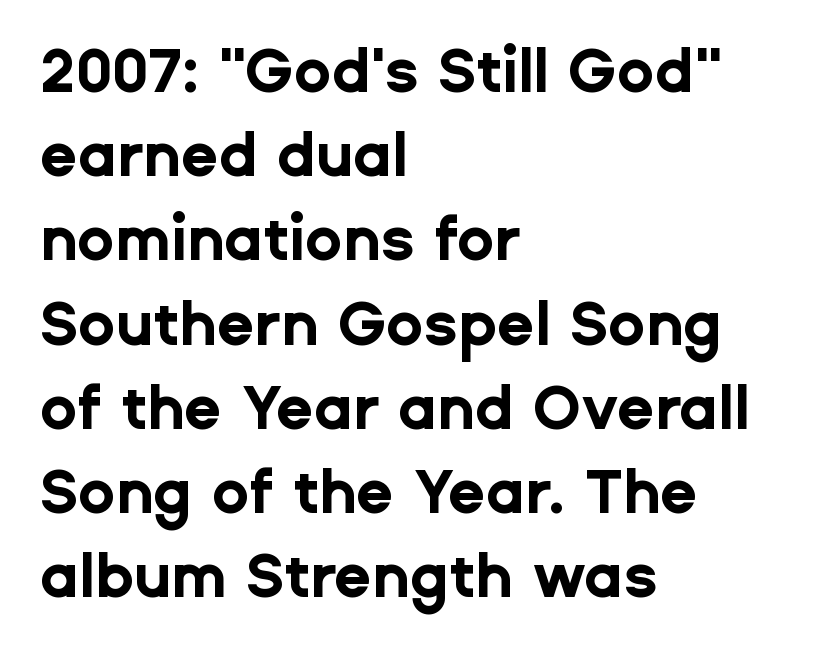
Q: Is the text bold? A: Yes.
Q: Is the text italic (slanted)? A: No, it is upright.
Q: Is the typeface a serif or a sans-serif typeface? A: Sans-serif.
Q: Is the text underlined? A: No.
Q: How is the paragraph aligned? A: Left-aligned.
Q: Is the spacing between letters normal or unusually wide? A: Normal.
Q: Is the spacing between lines tight, normal or loose? A: Normal.
Q: Width (condensed, normal, or wide)? A: Normal.
Q: Stroke contrast? A: Low.
Q: x-height? A: Medium.
Q: Monospaced? A: No.
